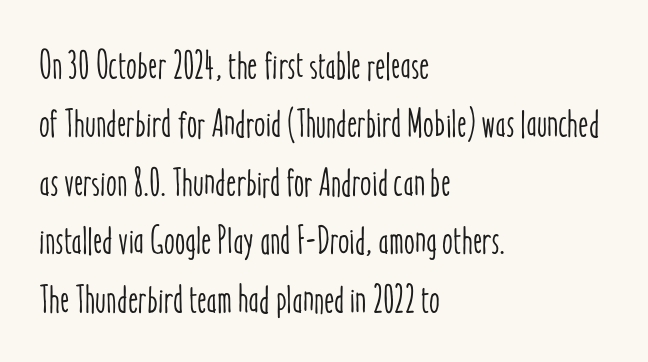
The image shows 39 px condensed type, upright; set left-aligned, normal line spacing (1.5x), normal letter spacing, not underlined; low stroke contrast and a medium x-height.
